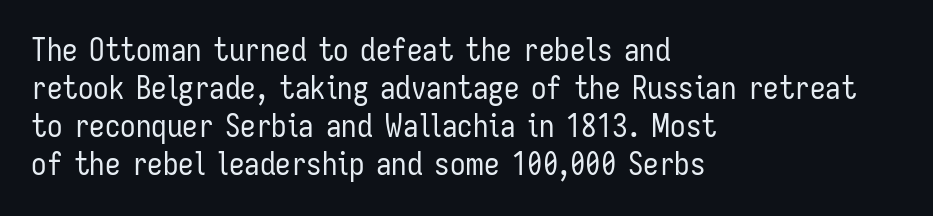
Q: Is the text bold? A: No.
Q: Is the text italic (slanted)? A: No, it is upright.
Q: Is the typeface a serif or a sans-serif typeface? A: Sans-serif.
Q: Is the text underlined? A: No.
Q: How is the paragraph aligned? A: Left-aligned.
Q: Is the spacing between letters normal or unusually wide? A: Normal.
Q: Width (condensed, normal, or wide)? A: Condensed.
Q: Stroke contrast? A: Low.
Q: x-height? A: Medium.
Q: Monospaced? A: No.
